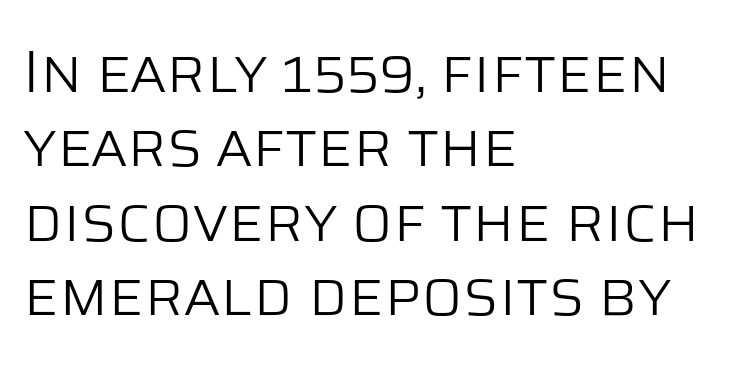
{"serif": "no", "italic": "no", "bold": "no", "weight": "light", "width": "normal", "stroke_contrast": "low", "x_height": "large", "monospaced": "no", "underline": "no", "align": "left", "line_spacing_ratio": 1.24, "letter_spacing": "normal", "letter_spacing_em": 0.0, "glyph_px": 60}
